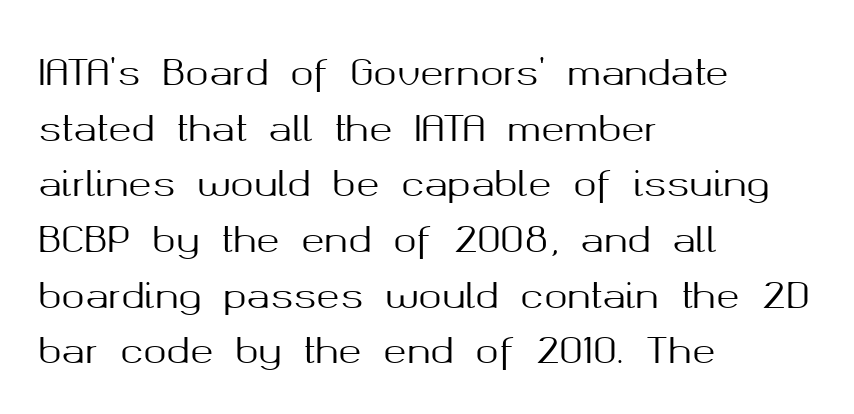
The image shows 35 px sans-serif type, upright; set left-aligned, normal line spacing (1.59x), normal letter spacing, not underlined; medium stroke contrast and a medium x-height.
